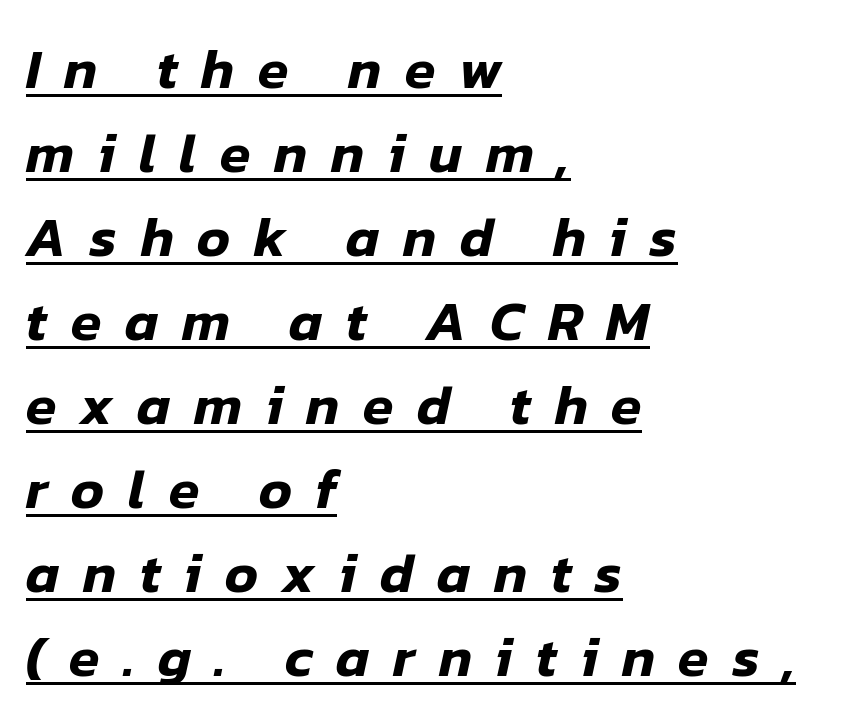
The image shows 56 px text type, italic (leaning right); set left-aligned, normal line spacing (1.5x), unusually wide letter spacing (+0.42 em), underlined; low stroke contrast and a medium x-height.
